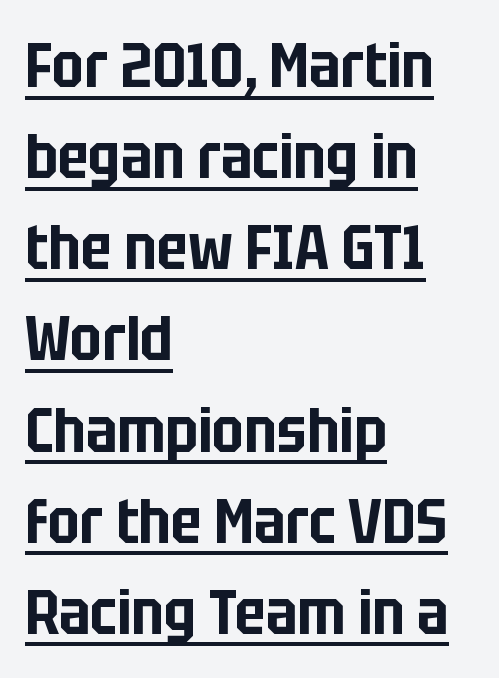
Where is the straight margin? On the left. These lines are composed in type without serifs. Vertically, the passage feels balanced, rows spaced as you'd expect. The type sits square on the baseline with zero lean.
